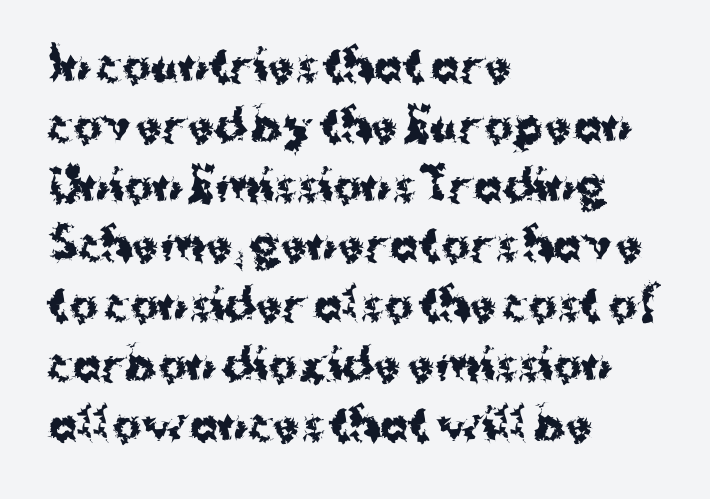
{"serif": "no", "italic": "no", "bold": "yes", "weight": "bold", "width": "normal", "stroke_contrast": "medium", "x_height": "medium", "monospaced": "no", "underline": "no", "align": "left", "line_spacing": "normal", "line_spacing_ratio": 1.39, "letter_spacing": "normal", "letter_spacing_em": 0.0, "glyph_px": 43}
